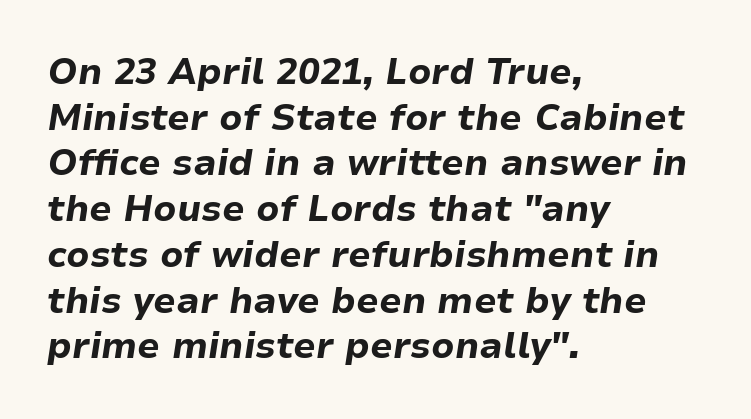
{"italic": "yes", "lean": "right", "slant_degrees": 9, "bold": "yes", "weight": "bold", "width": "normal", "stroke_contrast": "low", "x_height": "medium", "monospaced": "no", "underline": "no", "align": "left", "line_spacing": "normal", "line_spacing_ratio": 1.27, "letter_spacing": "normal", "letter_spacing_em": 0.0, "glyph_px": 36}
